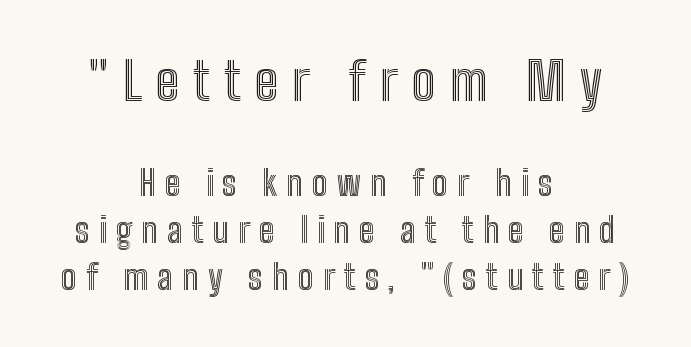
{"italic": "no", "width": "condensed", "x_height": "medium", "monospaced": "no", "underline": "no", "align": "center", "line_spacing": "normal", "line_spacing_ratio": 1.34, "letter_spacing": "wide", "letter_spacing_em": 0.26, "larger_block": "first", "size_ratio": 1.51, "glyph_px": 53}
